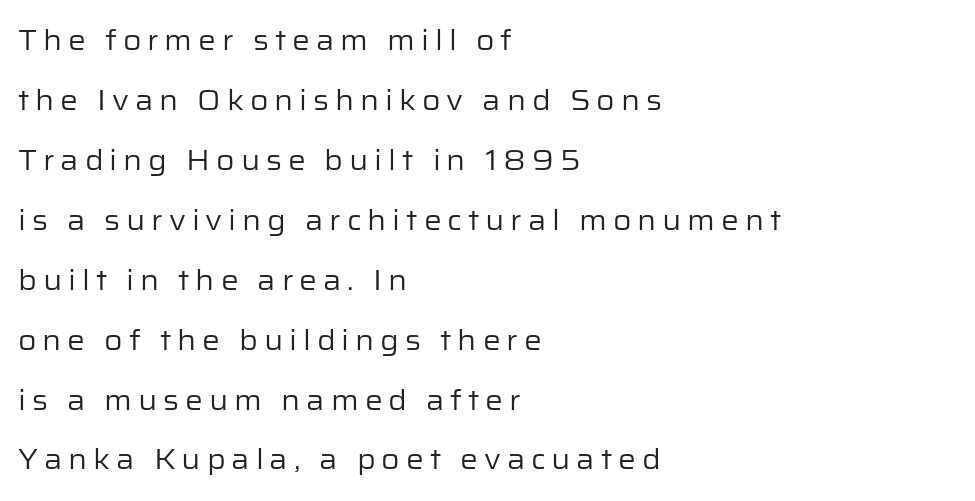
{"serif": "no", "italic": "no", "bold": "no", "weight": "regular", "width": "normal", "stroke_contrast": "low", "x_height": "medium", "monospaced": "no", "underline": "no", "align": "left", "line_spacing": "loose", "line_spacing_ratio": 2.14, "letter_spacing": "wide", "letter_spacing_em": 0.21, "glyph_px": 28}
